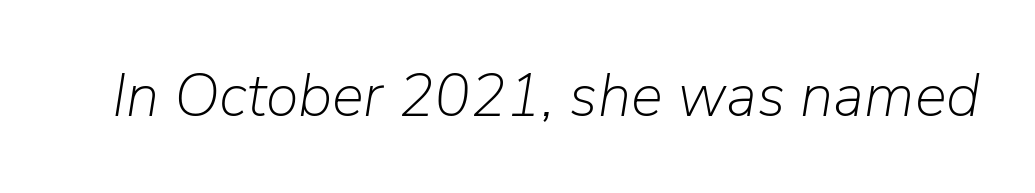
{"italic": "yes", "lean": "right", "slant_degrees": 9, "bold": "no", "weight": "light", "width": "normal", "stroke_contrast": "low", "x_height": "medium", "monospaced": "no", "underline": "no", "letter_spacing": "normal", "letter_spacing_em": 0.0, "glyph_px": 60}
